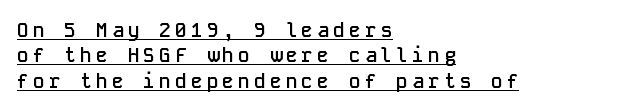
{"italic": "no", "bold": "semi", "underline": "yes", "align": "left", "line_spacing": "normal", "line_spacing_ratio": 1.27, "glyph_px": 20}
